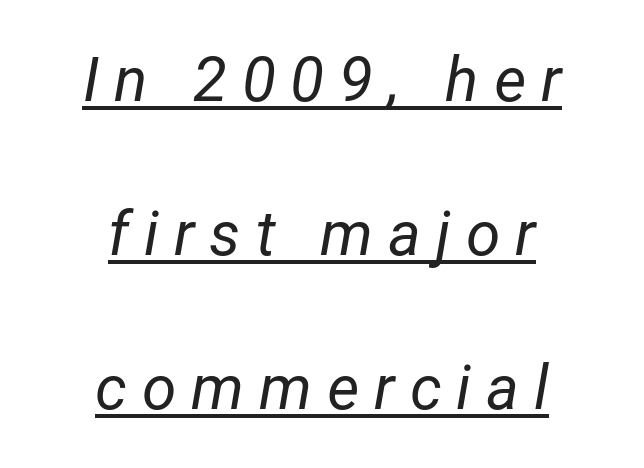
The image shows 62 px regular-weight type, italic (leaning right); set centered, loose line spacing (2.48x), unusually wide letter spacing (+0.24 em), underlined; low stroke contrast and a medium x-height.
